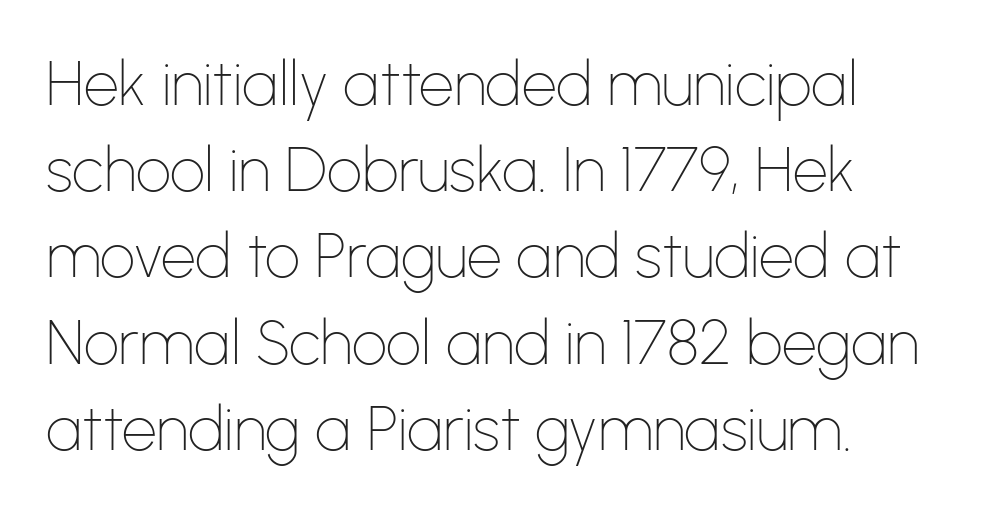
Q: Is the text bold? A: No.
Q: Is the text italic (slanted)? A: No, it is upright.
Q: Is the typeface a serif or a sans-serif typeface? A: Sans-serif.
Q: Is the text underlined? A: No.
Q: How is the paragraph aligned? A: Left-aligned.
Q: Is the spacing between letters normal or unusually wide? A: Normal.
Q: Is the spacing between lines tight, normal or loose? A: Normal.
Q: Width (condensed, normal, or wide)? A: Normal.
Q: Stroke contrast? A: Low.
Q: x-height? A: Medium.
Q: Monospaced? A: No.
